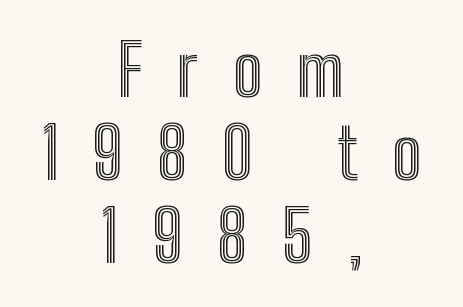
{"italic": "no", "width": "condensed", "x_height": "medium", "monospaced": "no", "underline": "no", "align": "center", "line_spacing_ratio": 1.17, "letter_spacing": "wide", "letter_spacing_em": 0.48, "glyph_px": 71}
